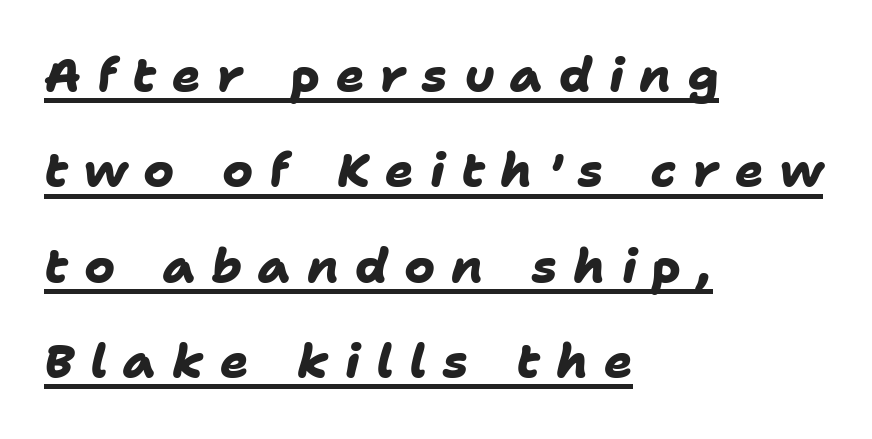
Q: Is the text bold? A: Yes.
Q: Is the typeface a serif or a sans-serif typeface? A: Sans-serif.
Q: Is the text underlined? A: Yes.
Q: How is the paragraph aligned? A: Left-aligned.
Q: Is the spacing between letters normal or unusually wide? A: Unusually wide.
Q: Is the spacing between lines tight, normal or loose? A: Loose.
Q: Width (condensed, normal, or wide)? A: Normal.
Q: Stroke contrast? A: Low.
Q: x-height? A: Medium.
Q: Monospaced? A: No.
